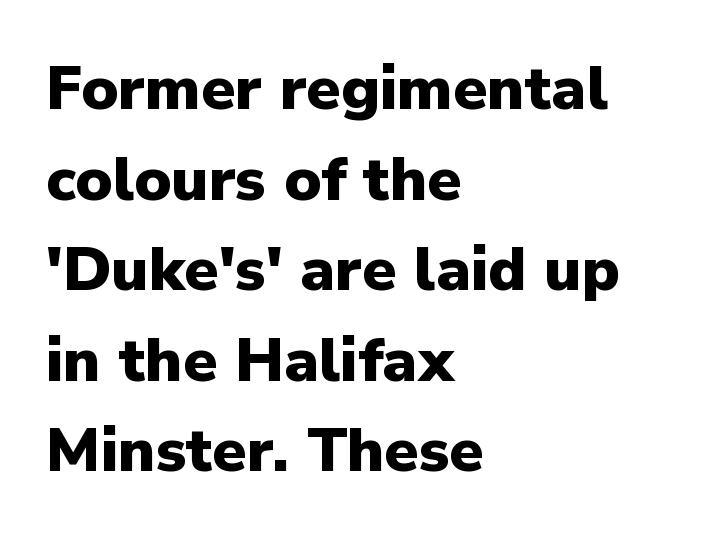
Q: Is the text bold? A: Yes.
Q: Is the text italic (slanted)? A: No, it is upright.
Q: Is the typeface a serif or a sans-serif typeface? A: Sans-serif.
Q: Is the text underlined? A: No.
Q: How is the paragraph aligned? A: Left-aligned.
Q: Is the spacing between letters normal or unusually wide? A: Normal.
Q: Is the spacing between lines tight, normal or loose? A: Normal.
Q: Width (condensed, normal, or wide)? A: Normal.
Q: Stroke contrast? A: Low.
Q: x-height? A: Medium.
Q: Monospaced? A: No.
